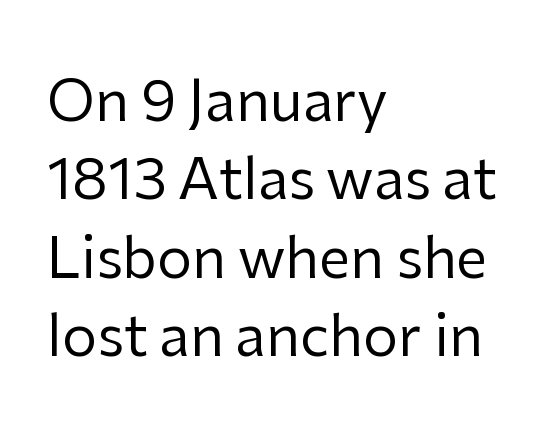
Lines of text with bare space underneath. A typesetter would call this proportional, since set widths differ per character. Summary of vertical rhythm: regular, with standard interline spacing. Compared with typical body copy, the letter spacing here is the same. This is sans-serif lettering, the kind often seen on screens and signage.
